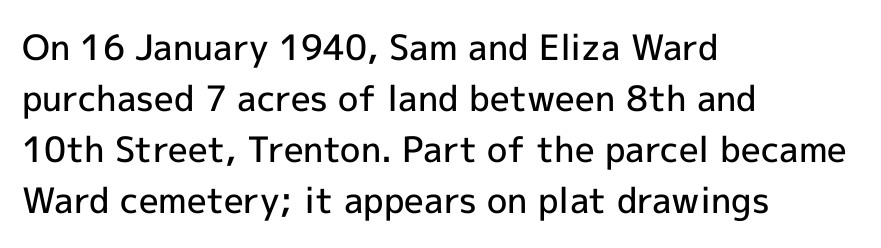
The zone under the glyphs is completely vacant. Is this a fixed-width face? No — the glyphs have proportional, varying widths. In terms of leading, this rendering sits right in the middle. Grotesque or geometric, the face here clearly has no serifs. Compared with typical body copy, the letter spacing here is the same.
